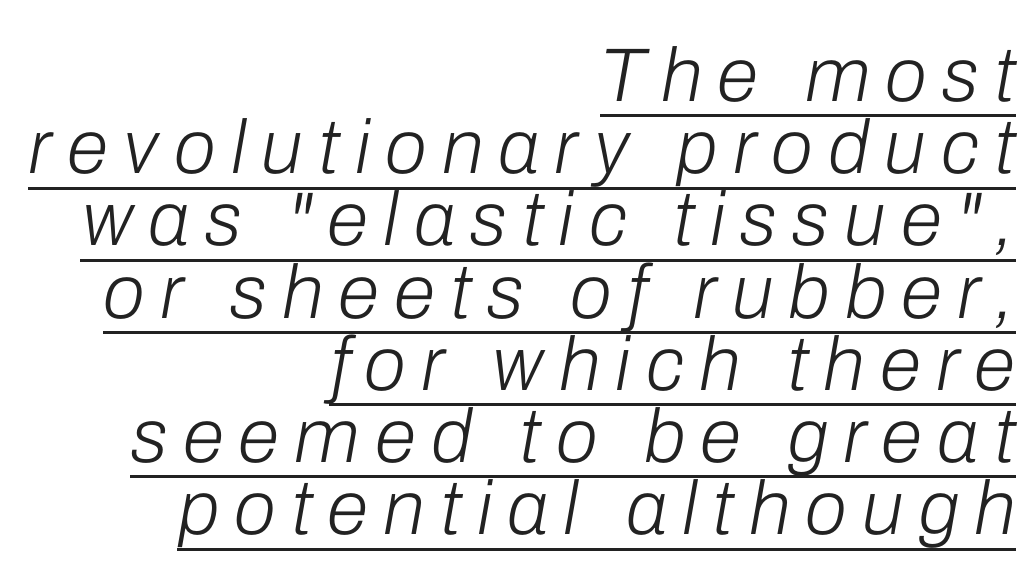
{"italic": "yes", "lean": "right", "slant_degrees": 10, "bold": "no", "weight": "light", "width": "normal", "stroke_contrast": "low", "x_height": "medium", "monospaced": "no", "underline": "yes", "align": "right", "line_spacing": "tight", "line_spacing_ratio": 0.95, "letter_spacing": "wide", "letter_spacing_em": 0.2, "glyph_px": 76}
